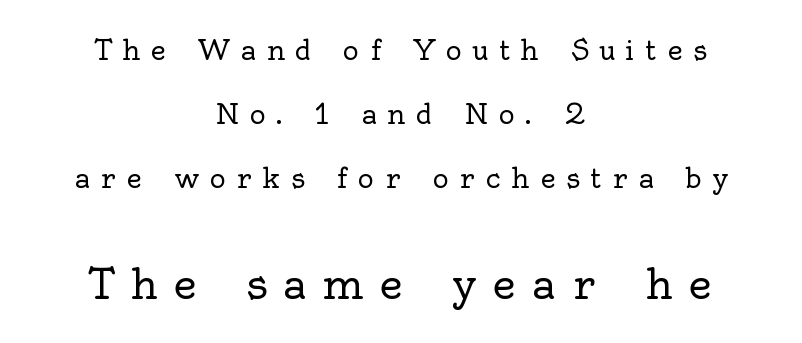
The image shows 41 px regular-weight serif type, upright; set centered, loose line spacing (2.37x), unusually wide letter spacing (+0.39 em), not underlined; the second (bottom) block is 1.52x larger; a small x-height.
